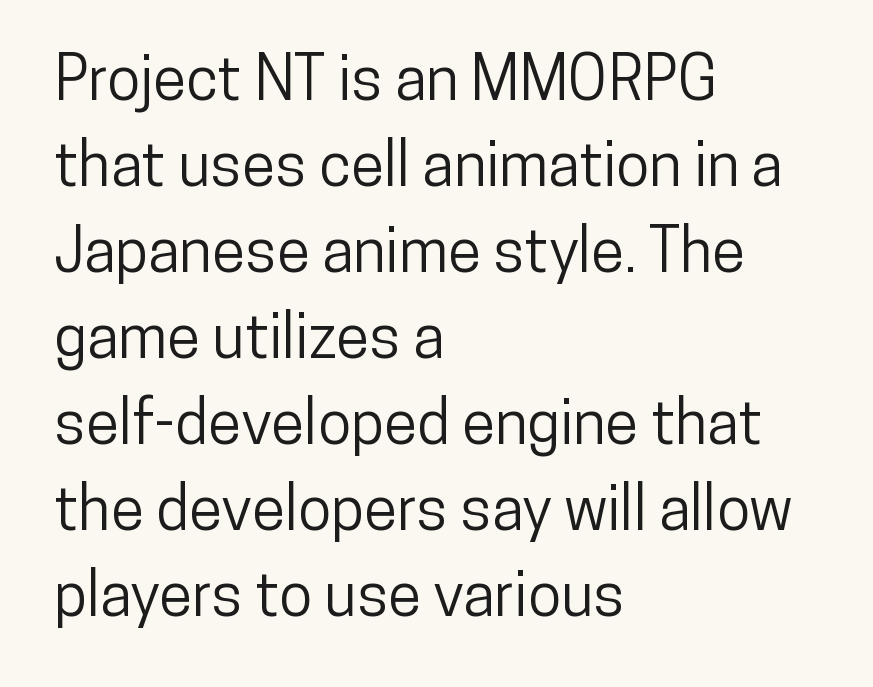
Nobody drew a line under any word here. Proportional: the letters do not fall into vertical columns. Compared with typical body copy, the letter spacing here is the same. Nothing sits at the stroke ends, so this counts as sans-serif. Leading: standard. One-word summary of the alignment: left.
